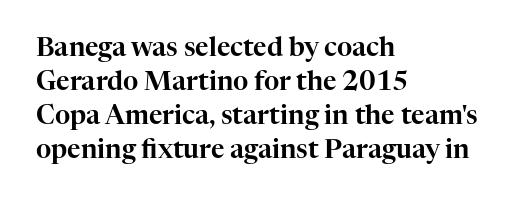
{"italic": "no", "underline": "no", "align": "left", "line_spacing": "normal", "line_spacing_ratio": 1.31, "letter_spacing": "normal", "letter_spacing_em": 0.0, "glyph_px": 26}
